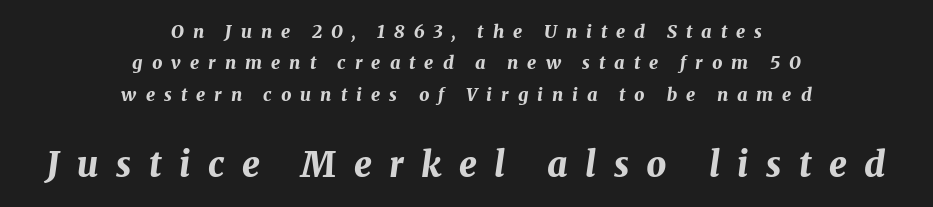
Substantial extra tracking has been applied to these lines. The rendering uses a bold face; every stroke is thick and dark. This layout puts the modest block above and the oversized block below. Caption: multi-line text, centered on the measure. Unmarked baselines from the first word to the last.
